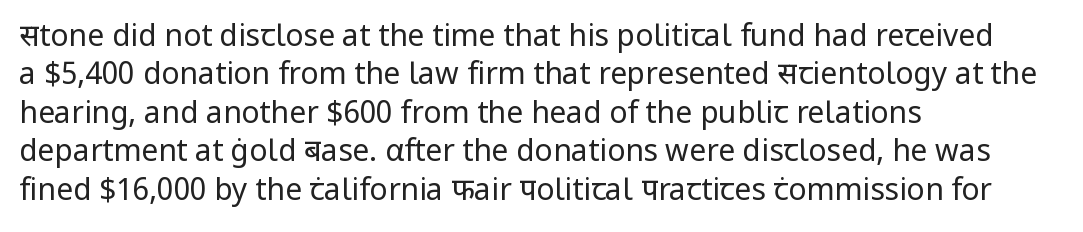
No extra tracking has been applied to these lines. This rendering features lettering with no underline. These lines were composed using upright roman letters. Normally led — the rows are evenly, conventionally spaced.
